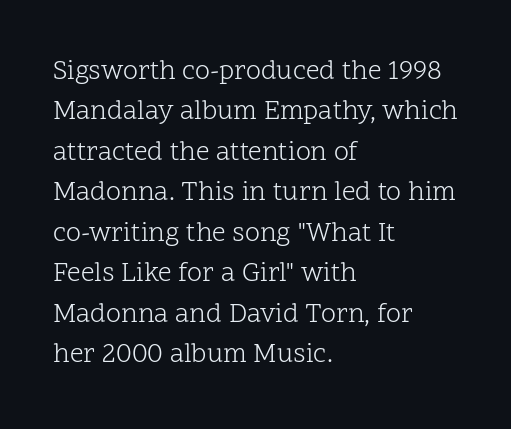
{"italic": "no", "bold": "no", "underline": "no", "align": "left", "line_spacing": "normal", "line_spacing_ratio": 1.5, "letter_spacing": "normal", "letter_spacing_em": 0.0, "glyph_px": 27}
